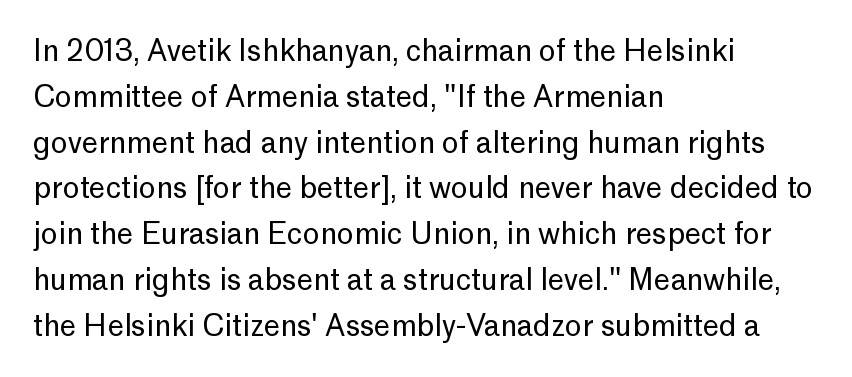
{"serif": "no", "italic": "no", "bold": "no", "weight": "regular", "width": "normal", "stroke_contrast": "low", "x_height": "medium", "monospaced": "no", "underline": "no", "align": "left", "line_spacing": "normal", "line_spacing_ratio": 1.58, "letter_spacing": "normal", "letter_spacing_em": 0.0, "glyph_px": 29}
